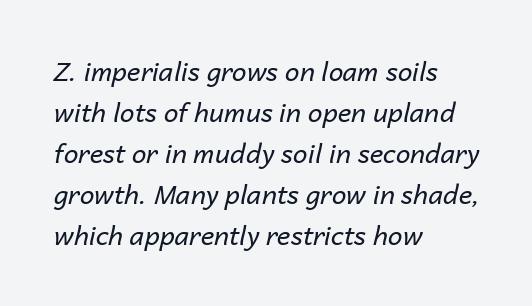
The image shows 26 px text type, italic (leaning right); set left-aligned, normal line spacing (1.58x), normal letter spacing, not underlined.
